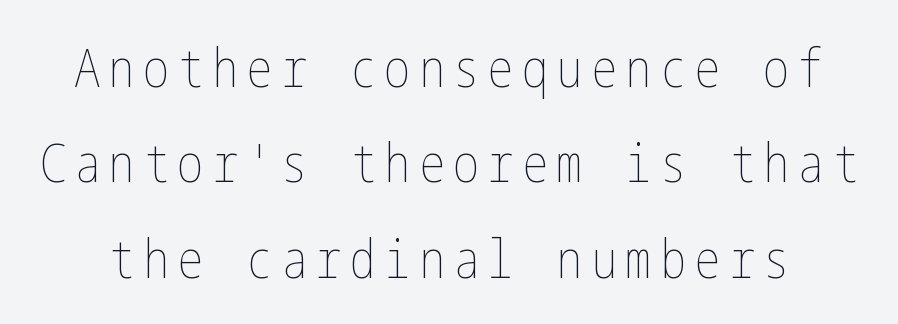
The strip under each line holds only bare page. This is roman type, the default non-slanted kind. No heavy texture on the line: the type isn't bold.
